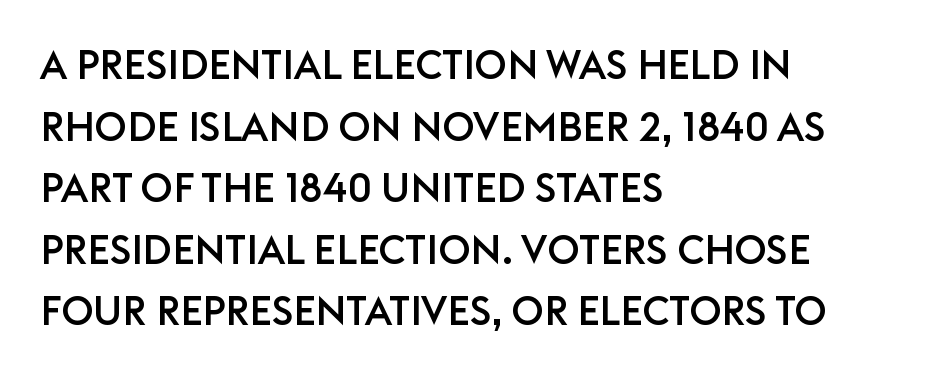
The letters sit at their default tracking, neither squeezed nor spread. The rendering uses natural spacing where letterforms have individual widths. A roman cut, with each character standing at attention. Underlining? Definitely not there. Line beginnings align vertically; line endings do not.
